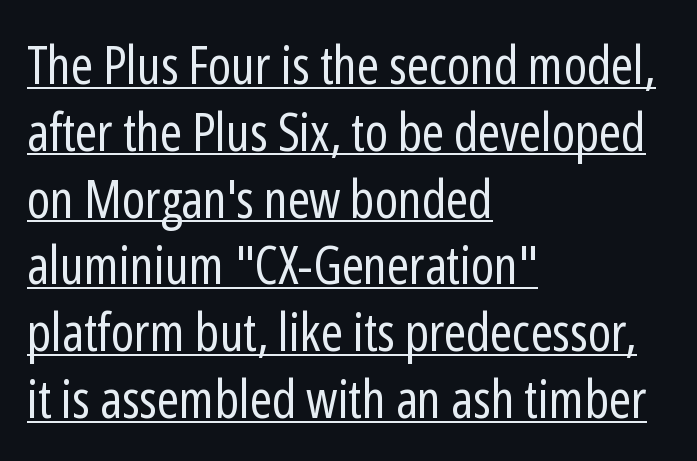
{"serif": "no", "italic": "no", "bold": "no", "weight": "regular", "width": "condensed", "stroke_contrast": "low", "x_height": "medium", "monospaced": "no", "underline": "yes", "align": "left", "line_spacing": "normal", "line_spacing_ratio": 1.26, "letter_spacing": "normal", "letter_spacing_em": 0.0, "glyph_px": 53}
